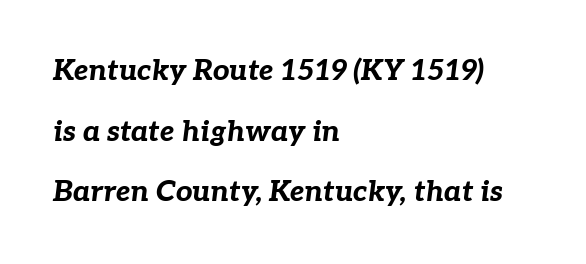
Q: Is the text bold? A: Yes.
Q: Is the text italic (slanted)? A: Yes, it leans right by about 7 degrees.
Q: Is the text underlined? A: No.
Q: How is the paragraph aligned? A: Left-aligned.
Q: Is the spacing between letters normal or unusually wide? A: Normal.
Q: Is the spacing between lines tight, normal or loose? A: Loose.
Q: Width (condensed, normal, or wide)? A: Normal.
Q: Stroke contrast? A: Low.
Q: x-height? A: Medium.
Q: Monospaced? A: No.
